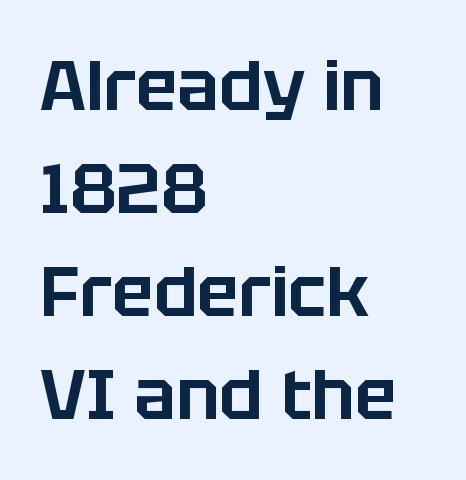
Summary of vertical rhythm: regular, with standard interline spacing. Is the letter spacing exaggerated? No — it looks like the ordinary default. Type without underlining. The rendering uses natural spacing where letterforms have individual widths. The font family rendered here belongs to the sans-serif group.
